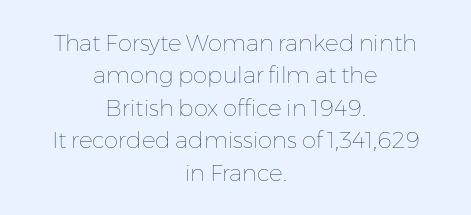
The strokes are not fattened; the text isn't bold. Every row of glyphs is offset so its center matches the block's center. A bare baseline throughout the passage. Inter-character spacing is left at the font's built-in metrics.
